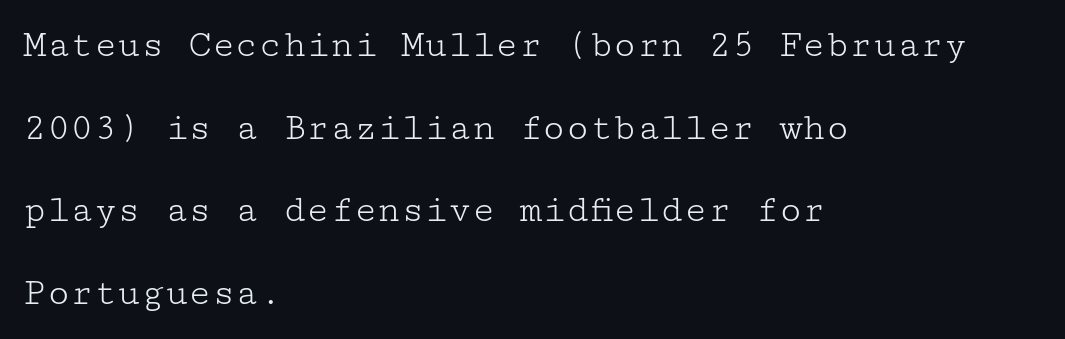
The image shows 39 px light, wide serif type, upright; set left-aligned, loose line spacing (2.12x), normal letter spacing, not underlined; low stroke contrast and a medium x-height.
